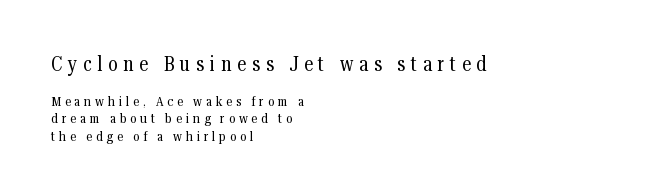
The image shows 21 px text type, upright; set left-aligned, line spacing 1.22x, unusually wide letter spacing (+0.27 em), not underlined; the first (top) block is 1.5x larger.
